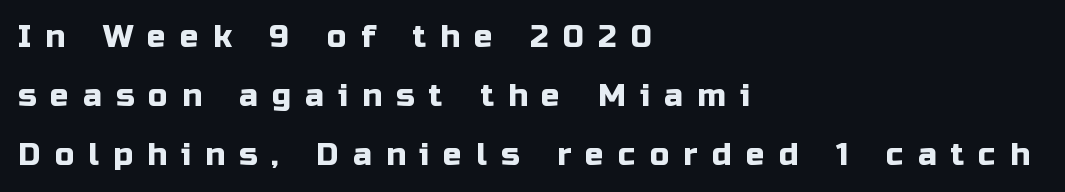
The image shows 31 px sans-serif type, upright; set left-aligned, loose line spacing (1.9x), unusually wide letter spacing (+0.46 em), not underlined; low stroke contrast and a medium x-height.
